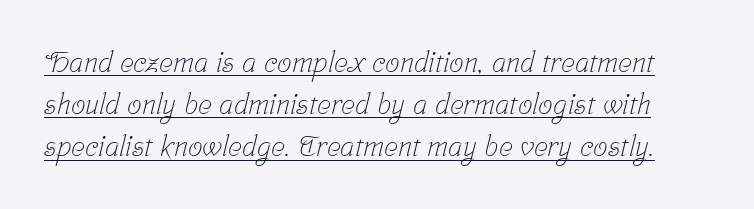
Q: Is the text bold? A: No.
Q: Is the typeface a serif or a sans-serif typeface? A: Serif.
Q: Is the text underlined? A: Yes.
Q: Is the spacing between letters normal or unusually wide? A: Normal.
Q: Is the spacing between lines tight, normal or loose? A: Normal.
Q: Width (condensed, normal, or wide)? A: Condensed.
Q: Stroke contrast? A: Low.
Q: x-height? A: Medium.
Q: Monospaced? A: No.
